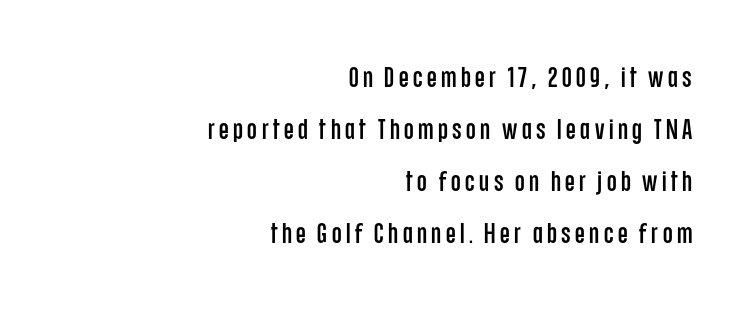
{"serif": "no", "italic": "no", "width": "condensed", "stroke_contrast": "low", "x_height": "large", "monospaced": "no", "underline": "no", "align": "right", "line_spacing_ratio": 1.86, "glyph_px": 28}
